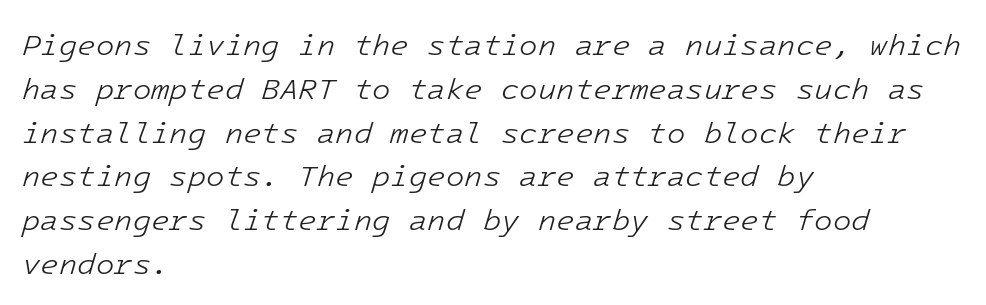
{"italic": "yes", "lean": "right", "slant_degrees": 16, "bold": "no", "weight": "light", "width": "normal", "stroke_contrast": "low", "x_height": "medium", "monospaced": "yes", "underline": "no", "align": "left", "line_spacing": "normal", "line_spacing_ratio": 1.46, "letter_spacing": "normal", "letter_spacing_em": 0.0, "glyph_px": 30}
